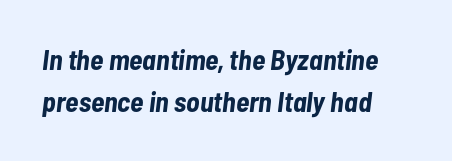
{"italic": "yes", "lean": "right", "slant_degrees": 7, "bold": "yes", "weight": "bold", "width": "condensed", "stroke_contrast": "low", "x_height": "medium", "monospaced": "no", "underline": "no", "align": "left", "line_spacing": "normal", "line_spacing_ratio": 1.51, "letter_spacing": "normal", "letter_spacing_em": 0.0, "glyph_px": 28}
